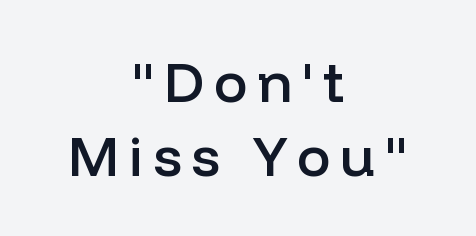
The image shows 56 px semibold sans-serif type, upright; set centered, normal line spacing (1.32x), not underlined; low stroke contrast and a medium x-height.
